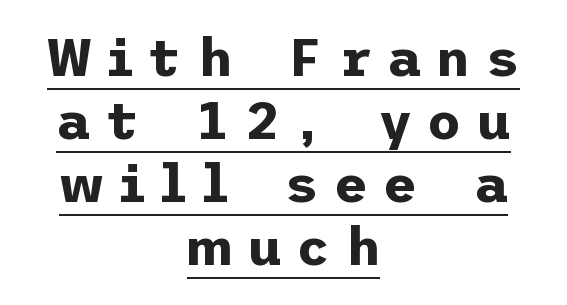
{"serif": "no", "italic": "no", "bold": "yes", "weight": "bold", "width": "normal", "stroke_contrast": "low", "x_height": "medium", "underline": "yes", "align": "center", "line_spacing_ratio": 1.19, "letter_spacing": "wide", "letter_spacing_em": 0.28, "glyph_px": 53}
